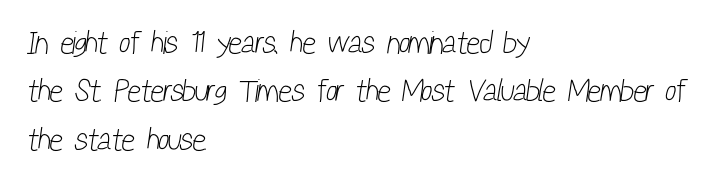
The image shows 32 px light, condensed sans-serif type; set left-aligned, normal line spacing (1.51x), normal letter spacing, not underlined; low stroke contrast and a medium x-height.
